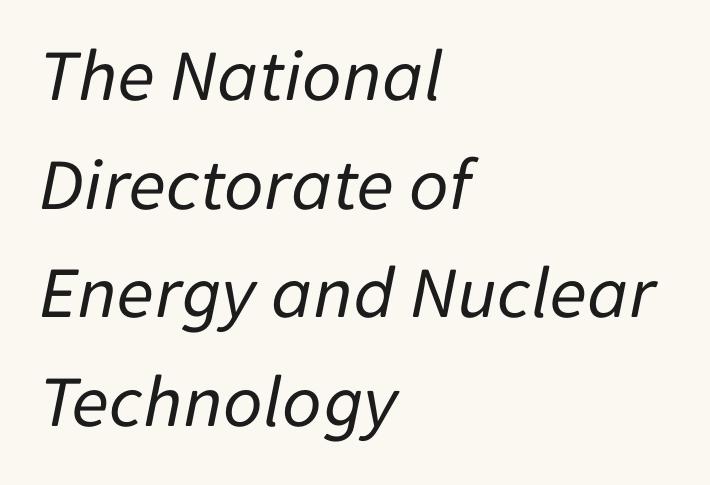
If you drew a line through each stem, it would be angled. This rendering uses left alignment, leaving the right contour irregular. Observe the ordinary spacing: letters are neighbours, not strangers. The lines sit at an ordinary, default distance from one another. The foot of each line stays bare and open.
